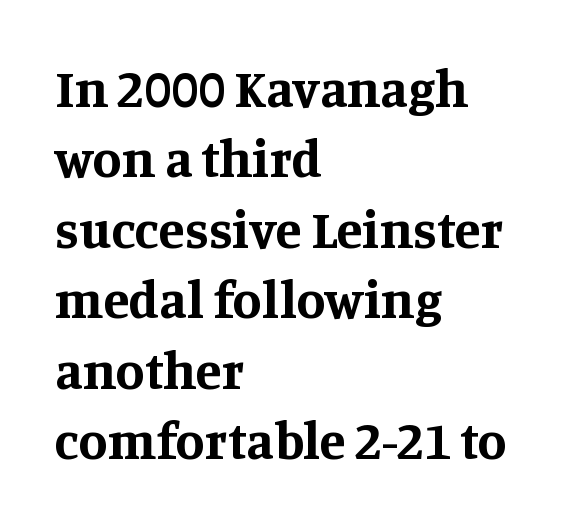
{"serif": "yes", "italic": "no", "bold": "yes", "weight": "bold", "width": "normal", "stroke_contrast": "medium", "x_height": "large", "monospaced": "no", "underline": "no", "align": "left", "line_spacing": "normal", "line_spacing_ratio": 1.33, "letter_spacing": "normal", "letter_spacing_em": 0.0, "glyph_px": 53}
